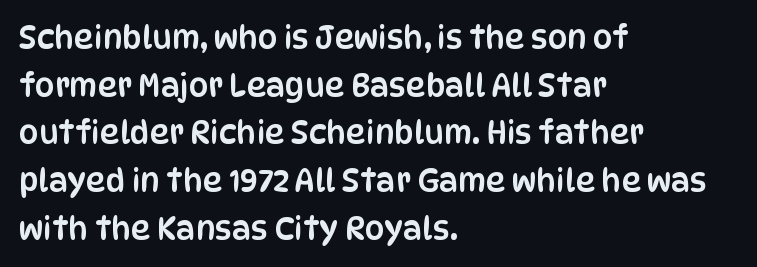
The image shows 31 px condensed sans-serif type, upright; set left-aligned, normal line spacing (1.54x), normal letter spacing, not underlined; low stroke contrast and a large x-height.
